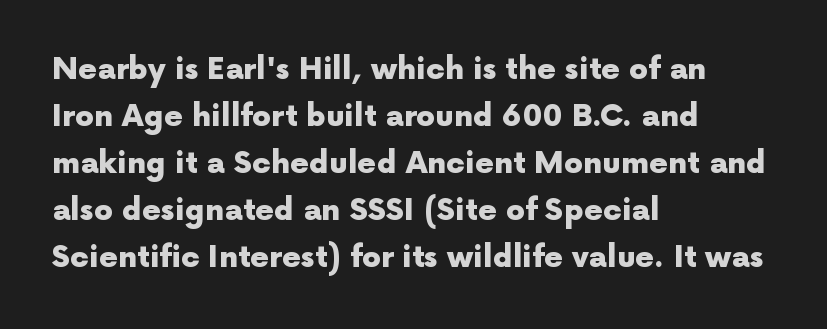
{"serif": "no", "italic": "no", "bold": "yes", "weight": "heavy", "width": "normal", "x_height": "medium", "monospaced": "no", "underline": "no", "align": "left", "line_spacing": "normal", "line_spacing_ratio": 1.57, "letter_spacing": "normal", "letter_spacing_em": 0.0, "glyph_px": 30}
